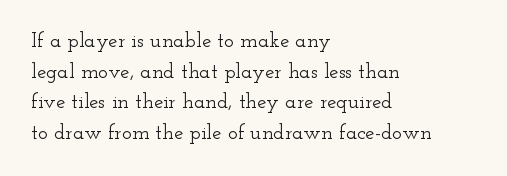
The image shows 21 px text type, upright; set left-aligned, normal line spacing (1.46x), normal letter spacing, not underlined.
